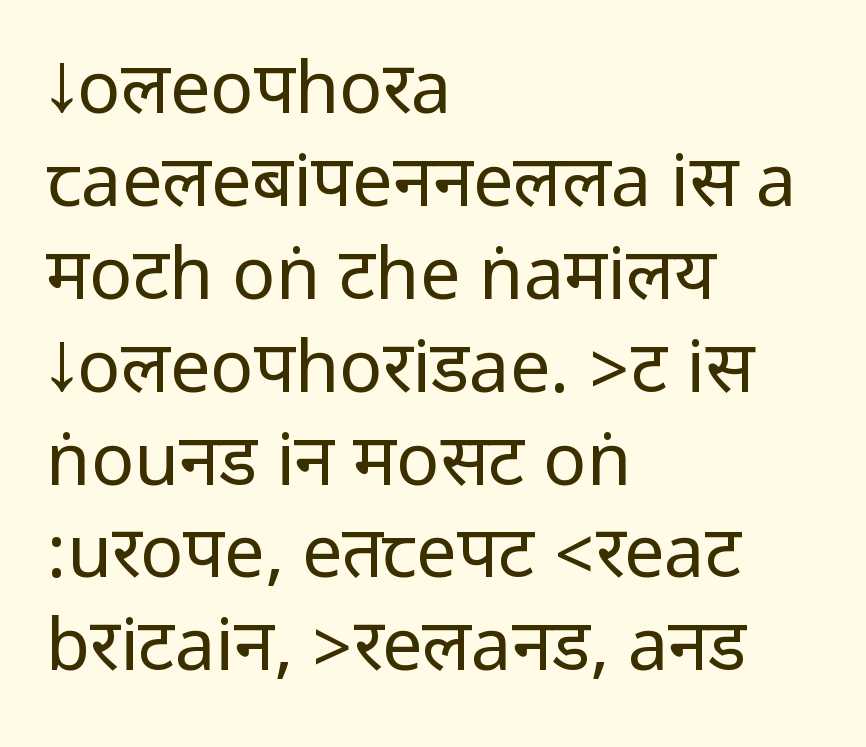
If you drew a line through each stem, it would be perfectly vertical. Note: no serifs on the glyphs. Caption: standard tracking, unaltered. Alignment: flush left. The string is rendered with underlining switched off.
